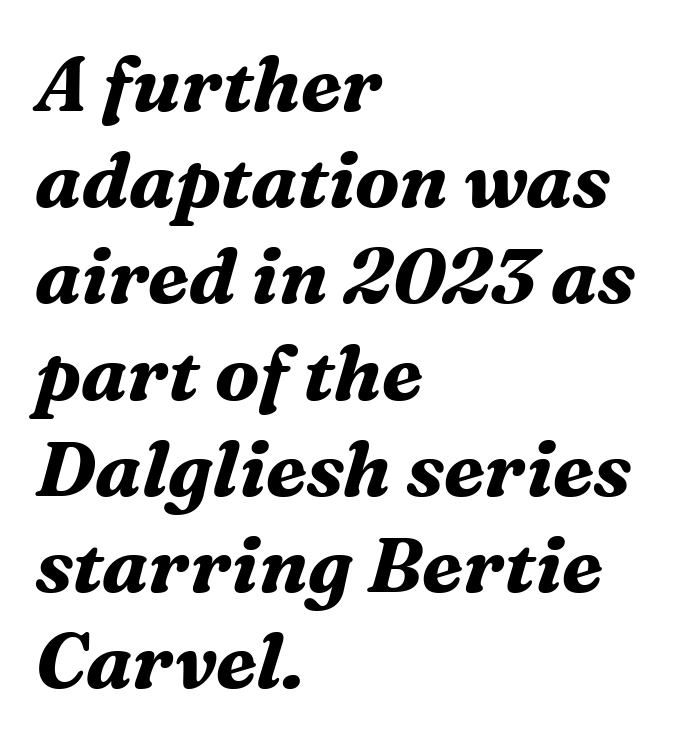
The rendering uses natural spacing where letterforms have individual widths. Alignment: flush left. Letter spacing: default. One glance says typical: line gaps are just what's usual.
